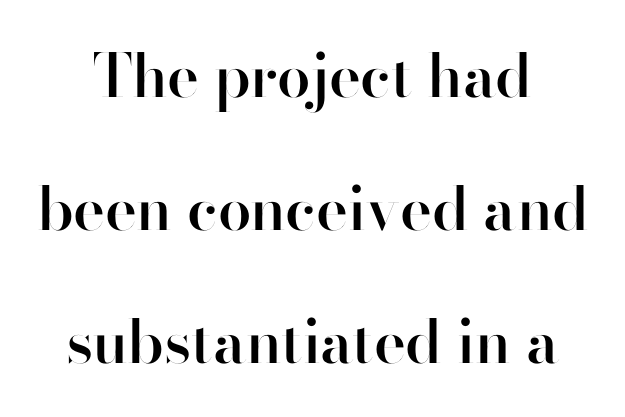
The image shows 60 px semibold sans-serif type, upright; set centered, loose line spacing (2.22x), normal letter spacing, not underlined; high stroke contrast and a small x-height.
